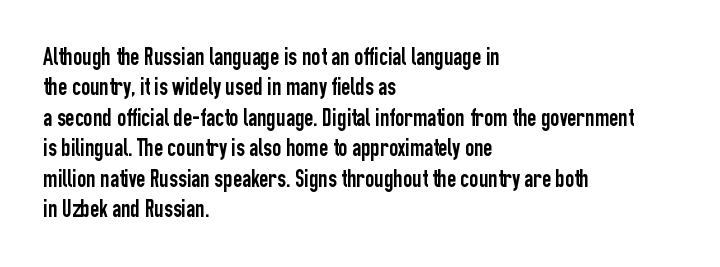
The typography opts for an upright posture over an oblique one. The letterforms sit shoulder to shoulder at normal distance. Compared with a centered layout, this one pins lines to the left instead. Descenders are the only things crossing below the line.
